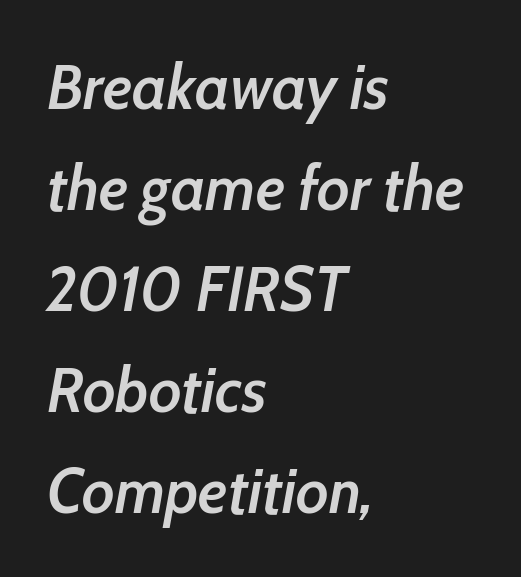
Q: Is the text bold? A: Semi-bold.
Q: Is the text italic (slanted)? A: Yes, it leans right by about 10 degrees.
Q: Is the text underlined? A: No.
Q: How is the paragraph aligned? A: Left-aligned.
Q: Is the spacing between letters normal or unusually wide? A: Normal.
Q: Is the spacing between lines tight, normal or loose? A: Normal.
Q: Width (condensed, normal, or wide)? A: Condensed.
Q: Stroke contrast? A: Low.
Q: x-height? A: Medium.
Q: Monospaced? A: No.
